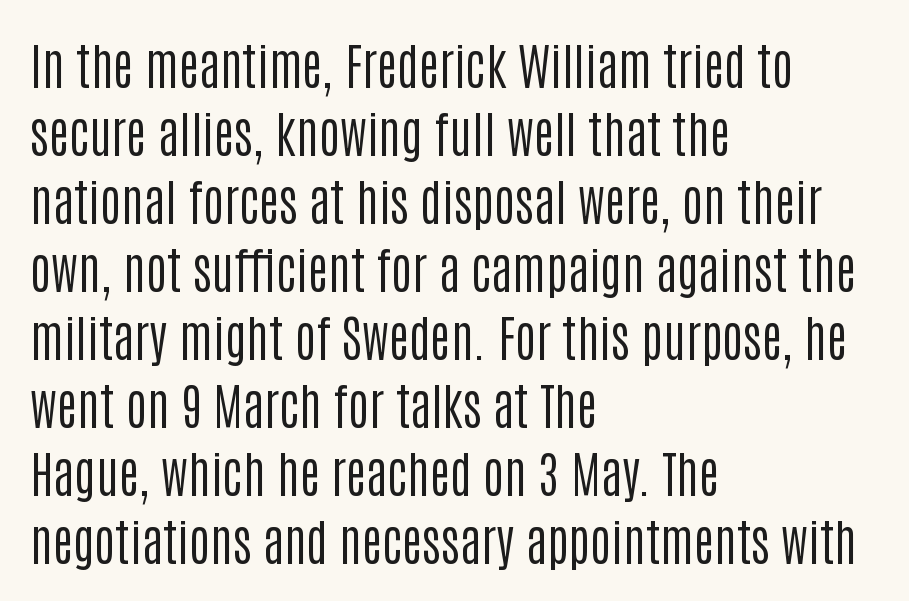
Ink coverage per letter is moderate at most. The typeface chosen for these lines omits serifs. Here the designer chose a conventional face with non-uniform glyph widths. When letters stand straight like this, we call the style roman or upright.
